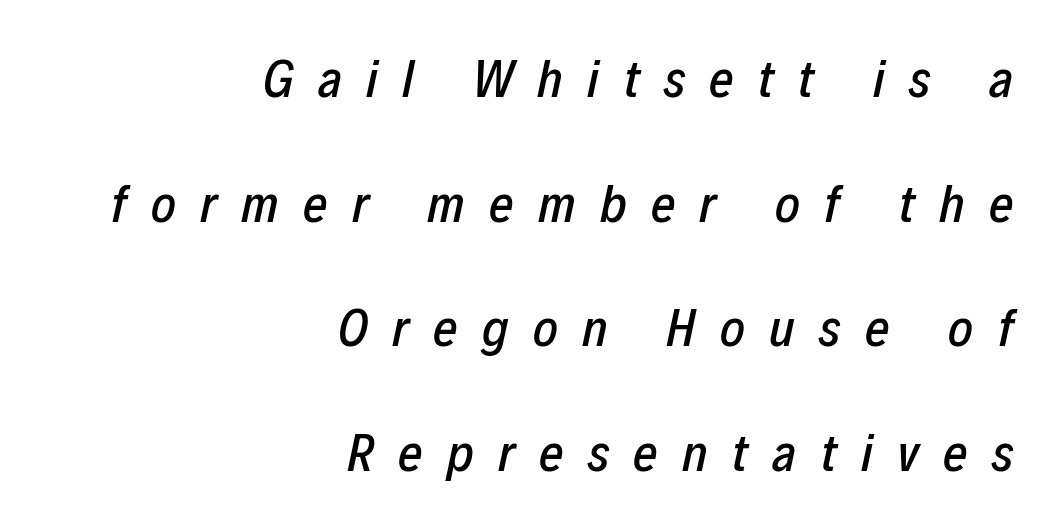
Q: Is the text italic (slanted)? A: Yes, it leans right by about 12 degrees.
Q: Is the text underlined? A: No.
Q: How is the paragraph aligned? A: Right-aligned.
Q: Is the spacing between letters normal or unusually wide? A: Unusually wide.
Q: Is the spacing between lines tight, normal or loose? A: Loose.
Q: Width (condensed, normal, or wide)? A: Condensed.
Q: Stroke contrast? A: Low.
Q: x-height? A: Medium.
Q: Monospaced? A: No.
